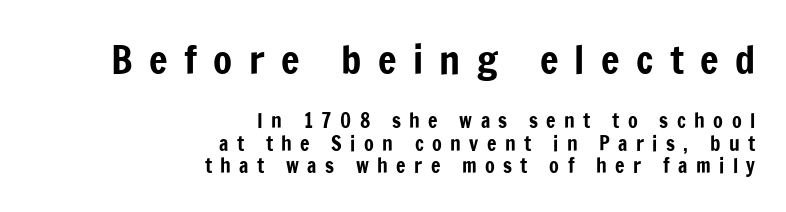
{"serif": "no", "italic": "no", "width": "condensed", "stroke_contrast": "low", "x_height": "medium", "monospaced": "no", "underline": "no", "align": "right", "line_spacing": "tight", "line_spacing_ratio": 1.13, "letter_spacing": "wide", "letter_spacing_em": 0.42, "larger_block": "first", "size_ratio": 1.95, "glyph_px": 39}
